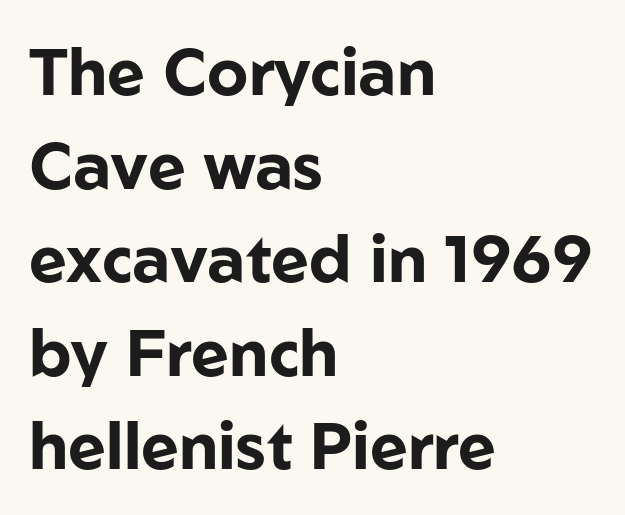
{"serif": "no", "italic": "no", "bold": "yes", "weight": "bold", "width": "normal", "stroke_contrast": "low", "x_height": "medium", "monospaced": "no", "underline": "no", "align": "left", "line_spacing": "normal", "line_spacing_ratio": 1.44, "letter_spacing": "normal", "letter_spacing_em": 0.0, "glyph_px": 65}
